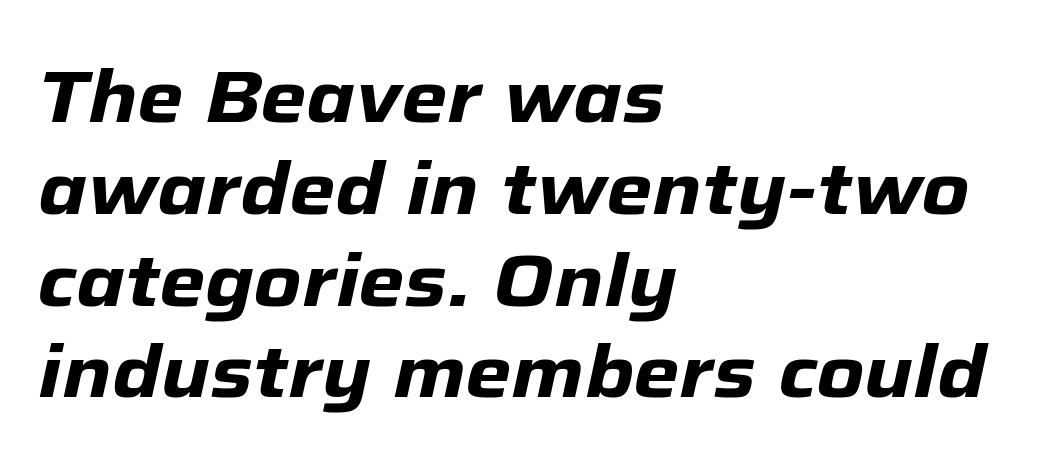
Q: Is the text bold? A: Yes.
Q: Is the text italic (slanted)? A: Yes, it leans right by about 12 degrees.
Q: Is the text underlined? A: No.
Q: How is the paragraph aligned? A: Left-aligned.
Q: Is the spacing between letters normal or unusually wide? A: Normal.
Q: Width (condensed, normal, or wide)? A: Normal.
Q: Stroke contrast? A: Low.
Q: x-height? A: Medium.
Q: Monospaced? A: No.
